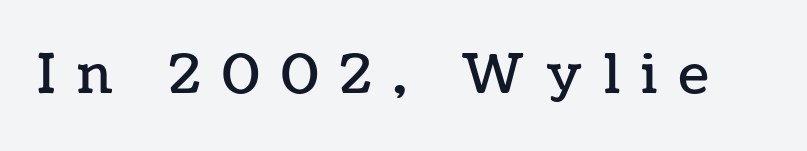
The image shows 54 px text type, upright; set unusually wide letter spacing (+0.4 em), not underlined; low stroke contrast and a medium x-height.
